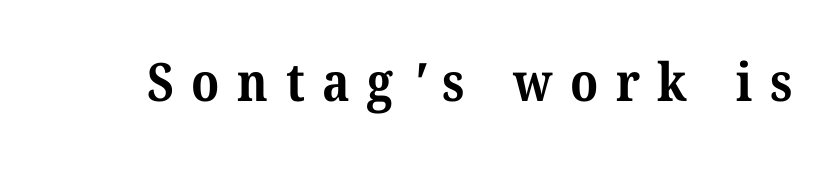
Q: Is the text bold? A: Yes.
Q: Is the typeface a serif or a sans-serif typeface? A: Serif.
Q: Is the text underlined? A: No.
Q: Is the spacing between letters normal or unusually wide? A: Unusually wide.
Q: Width (condensed, normal, or wide)? A: Normal.
Q: Stroke contrast? A: Medium.
Q: x-height? A: Medium.
Q: Monospaced? A: No.
